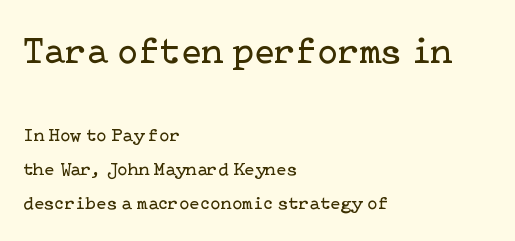
The image shows 38 px regular-weight serif type, upright; set left-aligned, line spacing 1.78x, normal letter spacing, not underlined; the first (top) block is 2.0x larger; low stroke contrast and a medium x-height.
